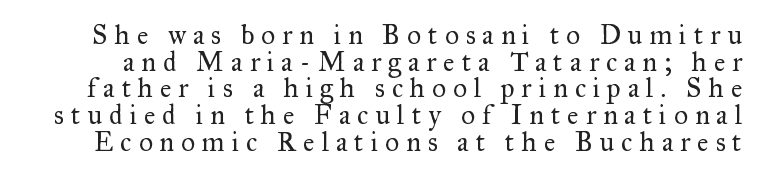
The image shows 27 px text type, upright; set tight line spacing (0.99x), unusually wide letter spacing (+0.26 em), not underlined.
